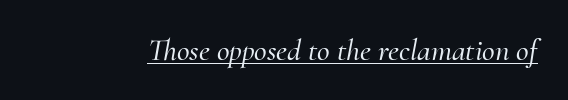
The image shows 31 px serif type, italic (leaning right); set normal letter spacing, underlined; medium stroke contrast and a small x-height.
